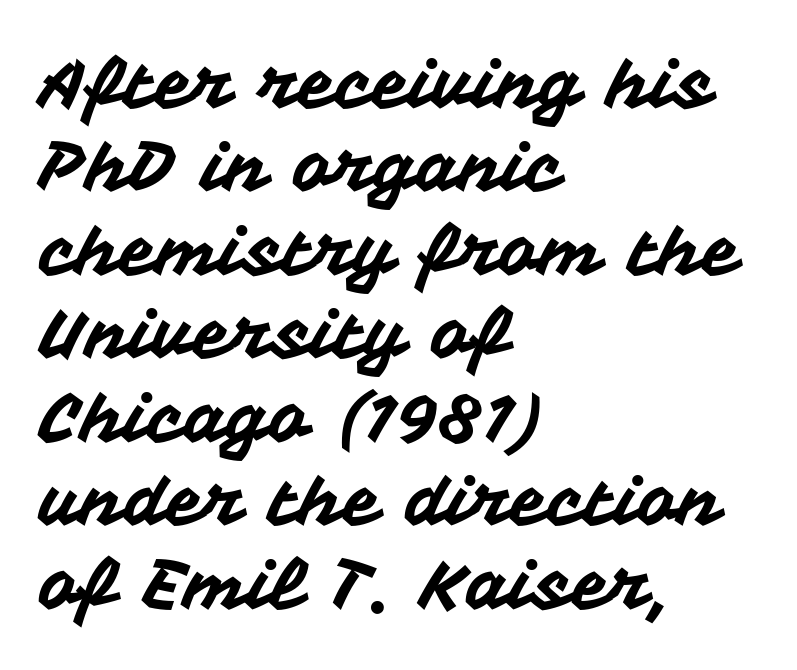
Q: Is the text italic (slanted)? A: Yes.
Q: Is the typeface a serif or a sans-serif typeface? A: Sans-serif.
Q: Is the text underlined? A: No.
Q: How is the paragraph aligned? A: Left-aligned.
Q: Is the spacing between letters normal or unusually wide? A: Normal.
Q: Width (condensed, normal, or wide)? A: Normal.
Q: Stroke contrast? A: Medium.
Q: x-height? A: Medium.
Q: Monospaced? A: No.
